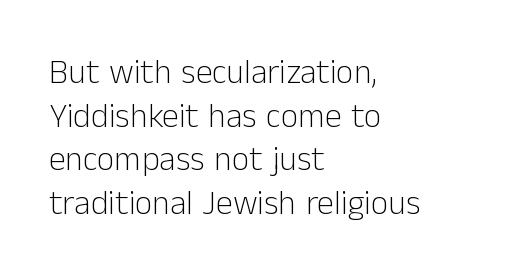
The image shows 34 px light sans-serif type, upright; set left-aligned, normal line spacing (1.28x), normal letter spacing, not underlined; low stroke contrast and a medium x-height.
